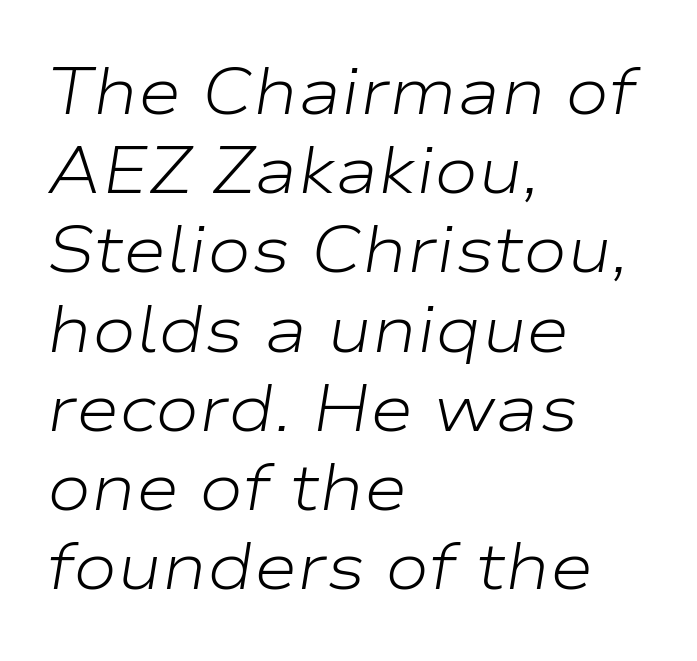
Q: Is the text bold? A: No.
Q: Is the text italic (slanted)? A: Yes, it leans right by about 9 degrees.
Q: Is the text underlined? A: No.
Q: How is the paragraph aligned? A: Left-aligned.
Q: Is the spacing between letters normal or unusually wide? A: Normal.
Q: Width (condensed, normal, or wide)? A: Wide.
Q: Stroke contrast? A: Low.
Q: x-height? A: Medium.
Q: Monospaced? A: No.
